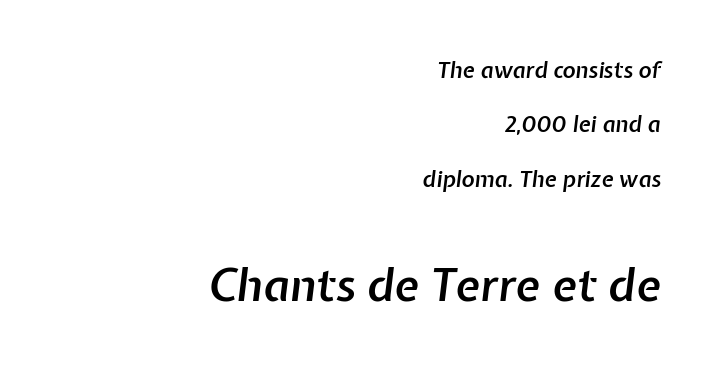
You could call the tracking neutral — neither tight nor loose. Vertical spacing — loose. The string is rendered with underlining switched off. The characters look somewhat weighty, a semibold short of true bold. Think of a printed novel: that variable character pitch is what you see here. Yep, that's italic — everything's leaning.
